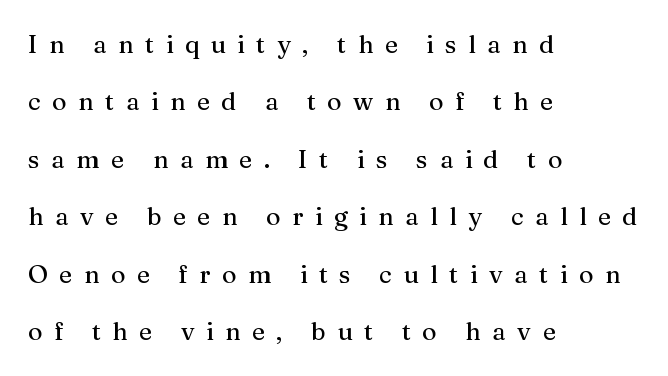
{"italic": "no", "underline": "no", "align": "left", "line_spacing": "loose", "line_spacing_ratio": 2.3, "letter_spacing": "wide", "letter_spacing_em": 0.46, "glyph_px": 25}
